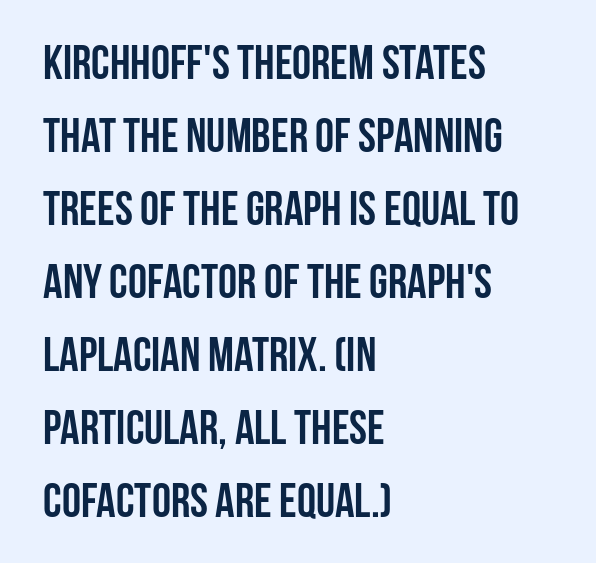
{"serif": "no", "italic": "no", "bold": "yes", "weight": "semibold", "width": "condensed", "stroke_contrast": "low", "x_height": "large", "monospaced": "no", "underline": "no", "align": "left", "line_spacing": "normal", "line_spacing_ratio": 1.52, "letter_spacing": "normal", "letter_spacing_em": 0.0, "glyph_px": 48}
